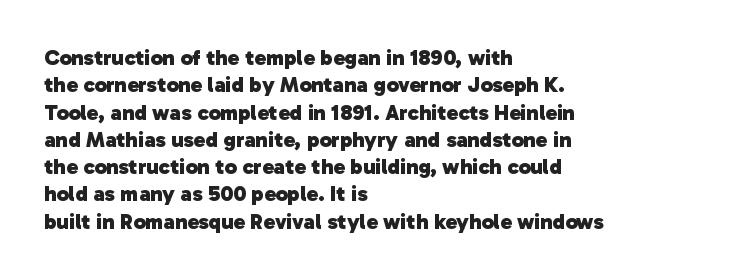
{"bold": "yes", "underline": "no", "align": "left", "line_spacing_ratio": 1.24, "letter_spacing": "normal", "letter_spacing_em": 0.0, "glyph_px": 22}
